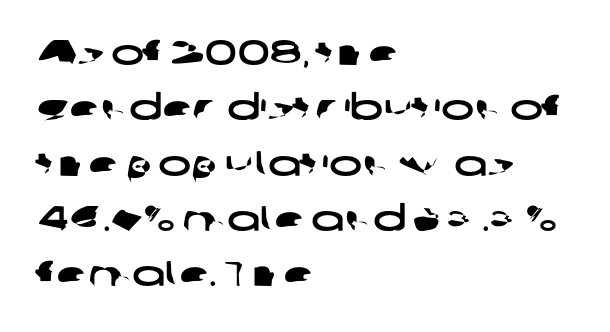
Q: Is the typeface a serif or a sans-serif typeface? A: Sans-serif.
Q: Is the text underlined? A: No.
Q: How is the paragraph aligned? A: Left-aligned.
Q: Is the spacing between letters normal or unusually wide? A: Normal.
Q: Is the spacing between lines tight, normal or loose? A: Normal.
Q: Width (condensed, normal, or wide)? A: Wide.
Q: Stroke contrast? A: Low.
Q: x-height? A: Medium.
Q: Monospaced? A: No.
